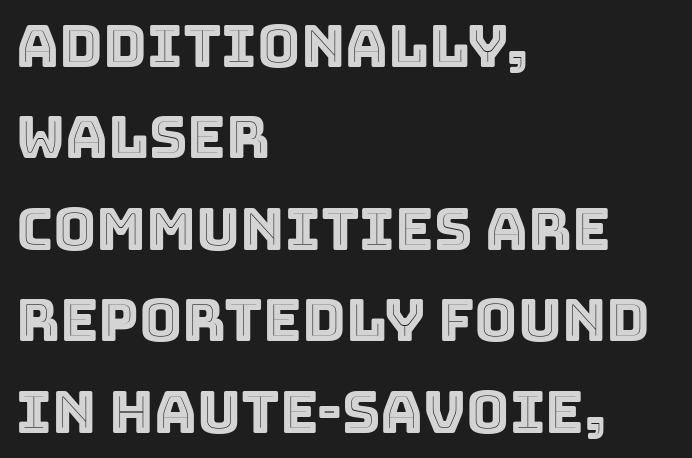
Q: Is the text italic (slanted)? A: No, it is upright.
Q: Is the text underlined? A: No.
Q: How is the paragraph aligned? A: Left-aligned.
Q: Is the spacing between letters normal or unusually wide? A: Normal.
Q: Is the spacing between lines tight, normal or loose? A: Normal.
Q: Width (condensed, normal, or wide)? A: Normal.
Q: x-height? A: Large.
Q: Monospaced? A: No.
